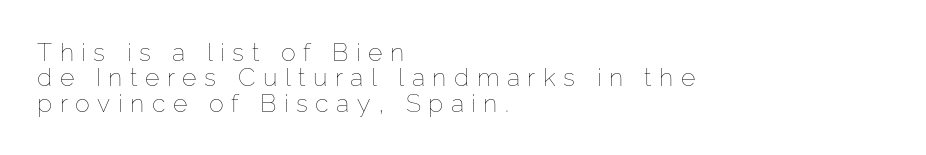
{"italic": "no", "bold": "no", "underline": "no", "align": "left", "line_spacing": "tight", "line_spacing_ratio": 1.02, "letter_spacing": "wide", "letter_spacing_em": 0.3, "glyph_px": 25}
